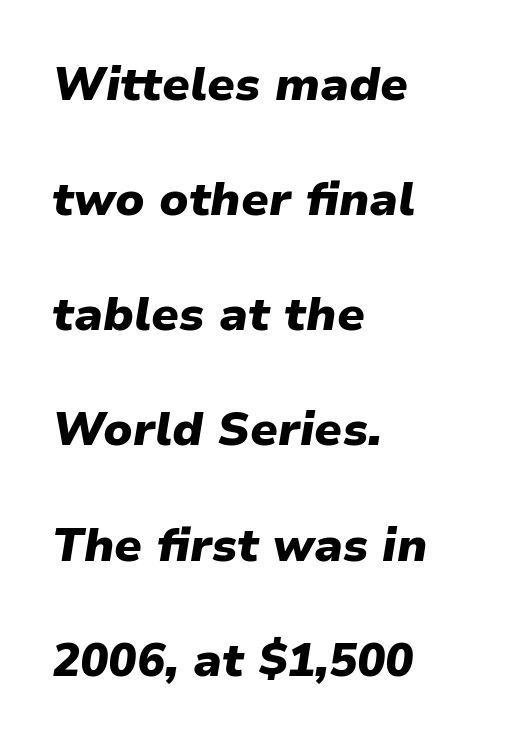
The image shows 47 px heavy type, italic (leaning right); set left-aligned, loose line spacing (2.45x), normal letter spacing, not underlined; low stroke contrast and a medium x-height.
